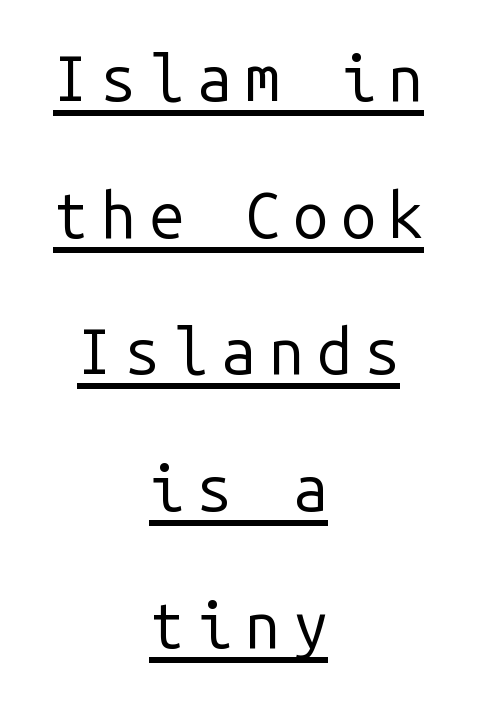
Q: Is the text bold? A: No.
Q: Is the text italic (slanted)? A: No, it is upright.
Q: Is the typeface a serif or a sans-serif typeface? A: Sans-serif.
Q: Is the text underlined? A: Yes.
Q: How is the paragraph aligned? A: Centered.
Q: Is the spacing between letters normal or unusually wide? A: Unusually wide.
Q: Is the spacing between lines tight, normal or loose? A: Loose.
Q: Width (condensed, normal, or wide)? A: Normal.
Q: Stroke contrast? A: Low.
Q: x-height? A: Medium.
Q: Monospaced? A: Yes.
